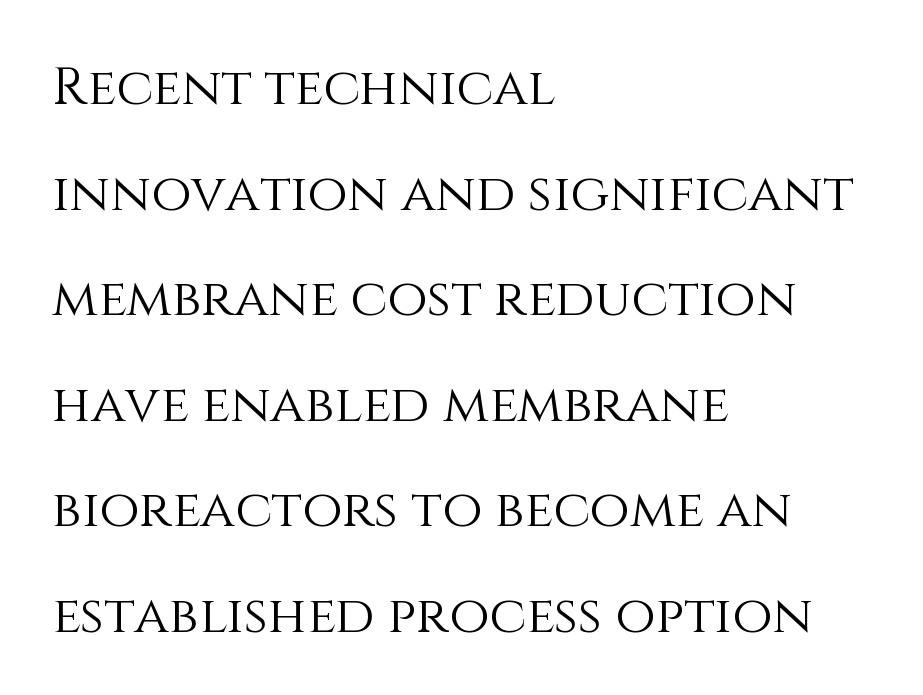
The image shows 52 px light type, upright; set left-aligned, loose line spacing (2.03x), normal letter spacing, not underlined; medium stroke contrast and a large x-height.
